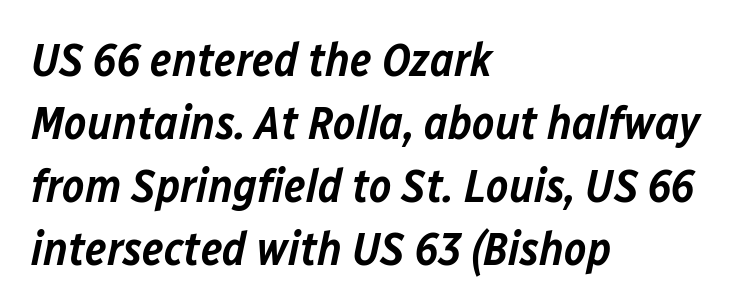
{"italic": "yes", "lean": "right", "slant_degrees": 12, "bold": "semi", "weight": "semibold", "width": "normal", "stroke_contrast": "low", "x_height": "medium", "monospaced": "no", "underline": "no", "align": "left", "line_spacing": "normal", "line_spacing_ratio": 1.34, "letter_spacing": "normal", "letter_spacing_em": 0.0, "glyph_px": 47}
